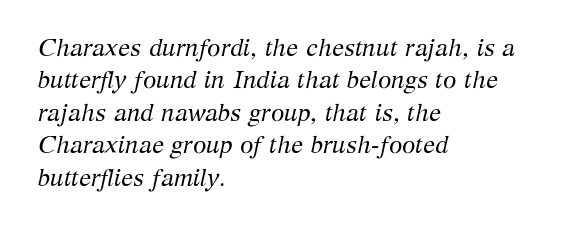
The image shows 24 px text type, italic (leaning right); set left-aligned, normal line spacing (1.35x), normal letter spacing, not underlined.
